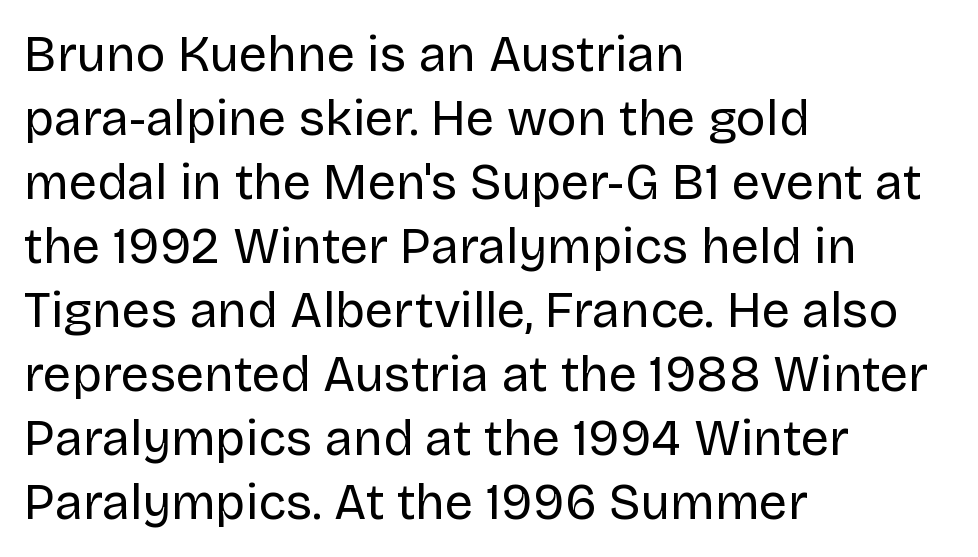
The image shows 50 px regular-weight sans-serif type, upright; set left-aligned, normal line spacing (1.28x), normal letter spacing, not underlined; low stroke contrast and a large x-height.
